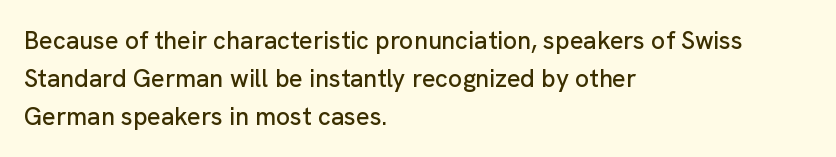
Plain, unruled lines of type. Each word holds together tightly as a unit, with standard inter-letter gaps. Every row of glyphs begins at an identical x-position on the left. Leading matches the norm, producing a regular column.
